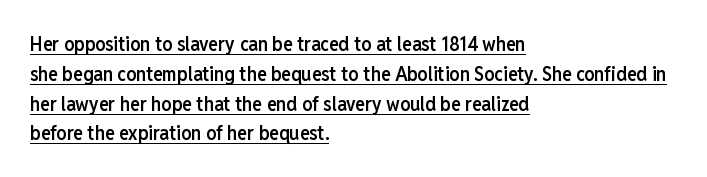
{"italic": "no", "bold": "semi", "underline": "yes", "align": "left", "line_spacing": "normal", "line_spacing_ratio": 1.49, "letter_spacing": "normal", "letter_spacing_em": 0.0, "glyph_px": 20}
